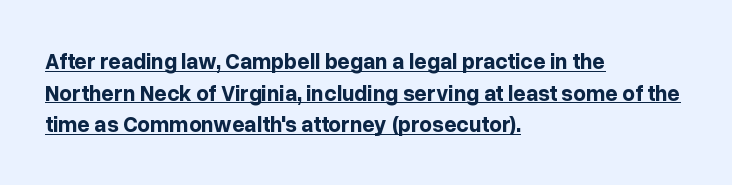
The image shows 22 px bold type, upright; set left-aligned, normal line spacing (1.44x), normal letter spacing, underlined.
